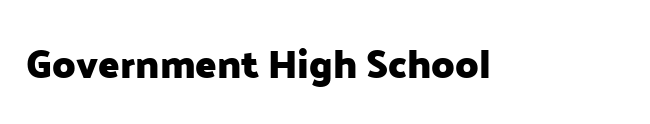
You could not count columns in this text — the font is proportionally spaced. A dark, heavy texture on the line: the type is bold. The space directly below the letters is spotless. Inter-character spacing is left at the font's built-in metrics. These lines are composed in type without serifs.
